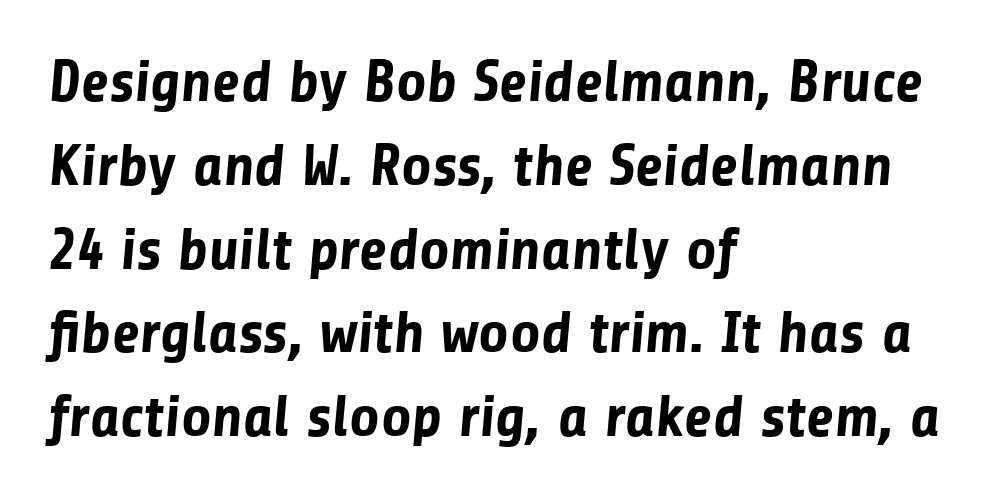
{"serif": "no", "bold": "yes", "weight": "bold", "width": "normal", "stroke_contrast": "low", "x_height": "medium", "monospaced": "no", "underline": "no", "align": "left", "line_spacing": "normal", "line_spacing_ratio": 1.42, "letter_spacing": "normal", "letter_spacing_em": 0.0, "glyph_px": 59}
